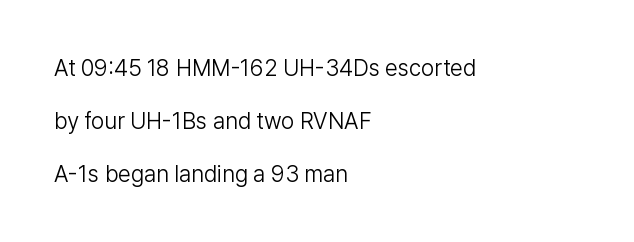
Q: Is the text bold? A: No.
Q: Is the text italic (slanted)? A: No, it is upright.
Q: Is the text underlined? A: No.
Q: How is the paragraph aligned? A: Left-aligned.
Q: Is the spacing between letters normal or unusually wide? A: Normal.
Q: Is the spacing between lines tight, normal or loose? A: Loose.
